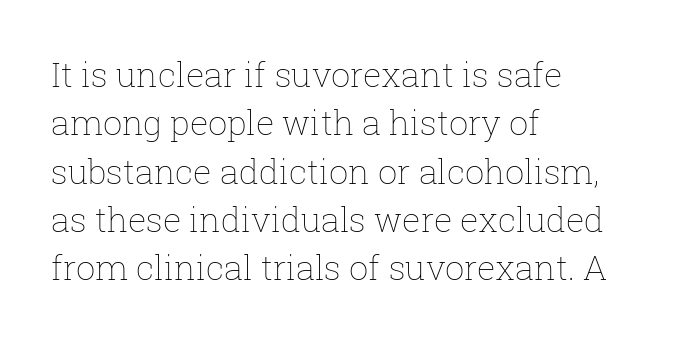
The image shows 34 px thin type, upright; set left-aligned, normal line spacing (1.42x), normal letter spacing, not underlined; low stroke contrast and a medium x-height.
